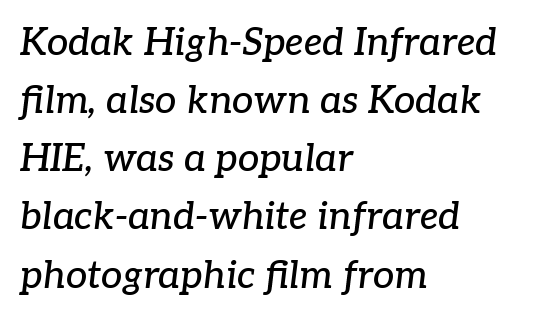
Font category for this specimen: serif. The face used here is proportionally spaced, like ordinary book or web type. Descenders are the only things crossing below the line. Tracking value appears to be zero — textbook default spacing. If you measured baseline to baseline, you'd find a middling distance. The compositor pushed each line to the left boundary.
